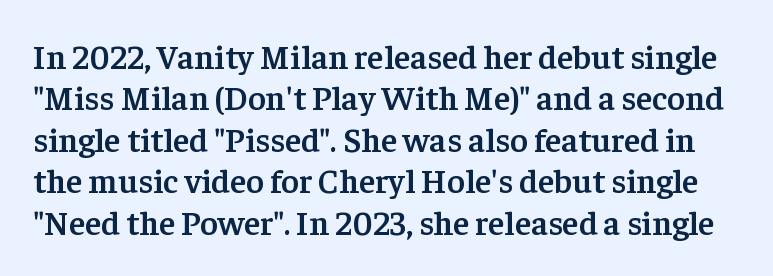
{"serif": "yes", "italic": "no", "bold": "semi", "weight": "semibold", "width": "normal", "stroke_contrast": "low", "x_height": "medium", "monospaced": "no", "underline": "no", "line_spacing_ratio": 1.22, "letter_spacing": "normal", "letter_spacing_em": 0.0, "glyph_px": 34}
